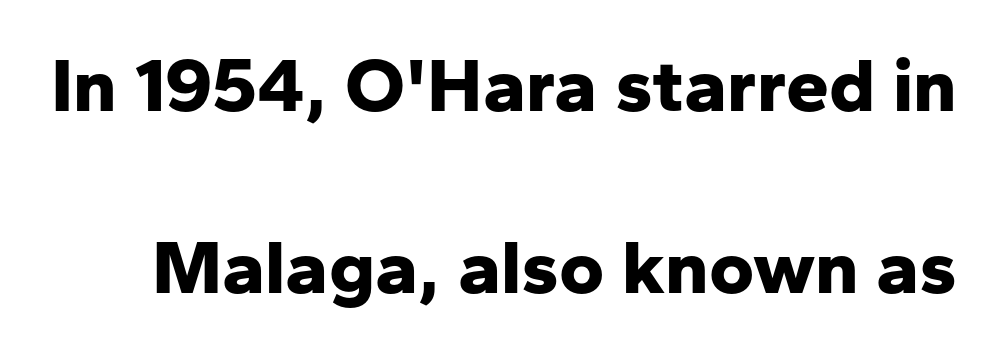
Q: Is the text bold? A: Yes.
Q: Is the text italic (slanted)? A: No, it is upright.
Q: Is the typeface a serif or a sans-serif typeface? A: Sans-serif.
Q: Is the text underlined? A: No.
Q: Is the spacing between letters normal or unusually wide? A: Normal.
Q: Is the spacing between lines tight, normal or loose? A: Loose.
Q: Width (condensed, normal, or wide)? A: Normal.
Q: Stroke contrast? A: Low.
Q: x-height? A: Medium.
Q: Monospaced? A: No.
